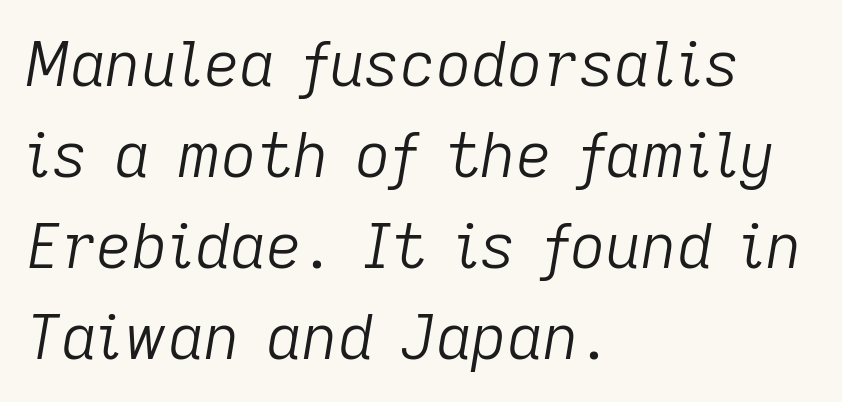
Q: Is the text bold? A: No.
Q: Is the text italic (slanted)? A: Yes, it leans right by about 9 degrees.
Q: Is the text underlined? A: No.
Q: How is the paragraph aligned? A: Left-aligned.
Q: Is the spacing between letters normal or unusually wide? A: Normal.
Q: Is the spacing between lines tight, normal or loose? A: Normal.
Q: Width (condensed, normal, or wide)? A: Normal.
Q: Stroke contrast? A: Low.
Q: x-height? A: Medium.
Q: Monospaced? A: No.
